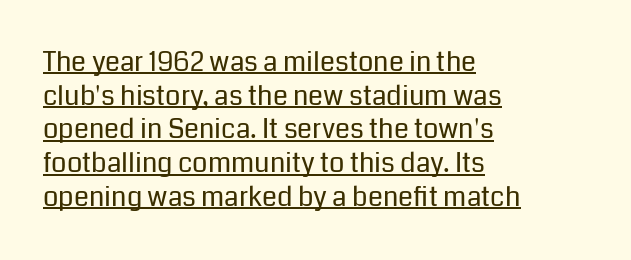
Short and long lines alike share a common starting point at left. The vertical gap from one line to the next is medium. The letters sit at their default tracking, neither squeezed nor spread. Is there any slant? The stems are plumb. Compared with undecorated copy, this sample adds a rule below the words.
